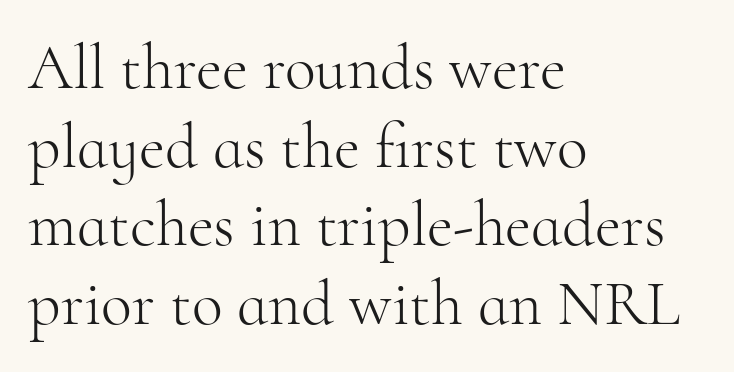
The image shows 64 px light serif type, upright; set left-aligned, line spacing 1.23x, normal letter spacing, not underlined; high stroke contrast and a small x-height.
